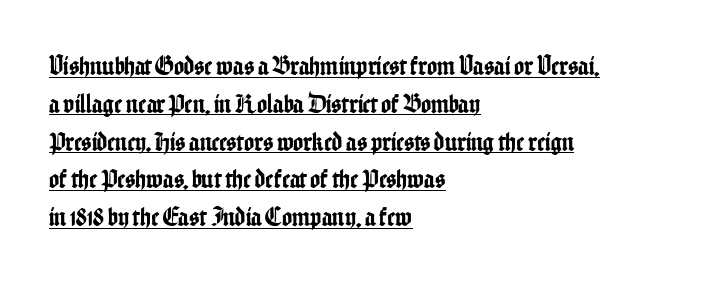
Horizontally, the lines are justified to the leading edge only. Honestly, the underline is the first thing you notice here. The specimen reads as upright at a glance. Compared with typical paragraphs, the rows here are spaced about the same. In terms of letterspacing, this is plain default setting.
